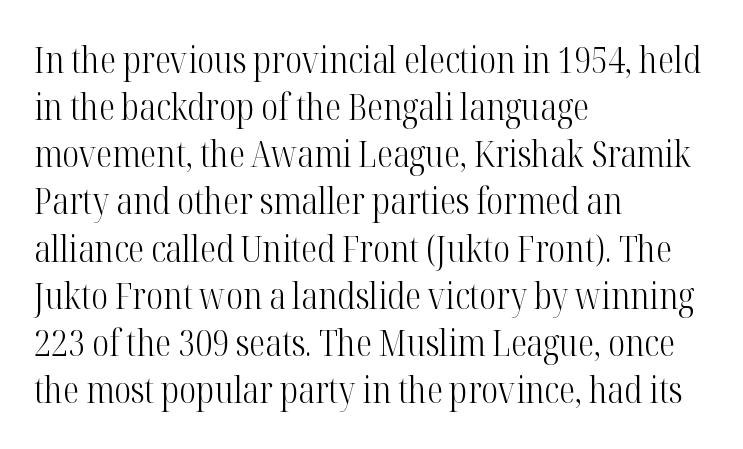
The image shows 36 px light, condensed serif type, upright; set left-aligned, normal line spacing (1.31x), normal letter spacing, not underlined; high stroke contrast and a medium x-height.
